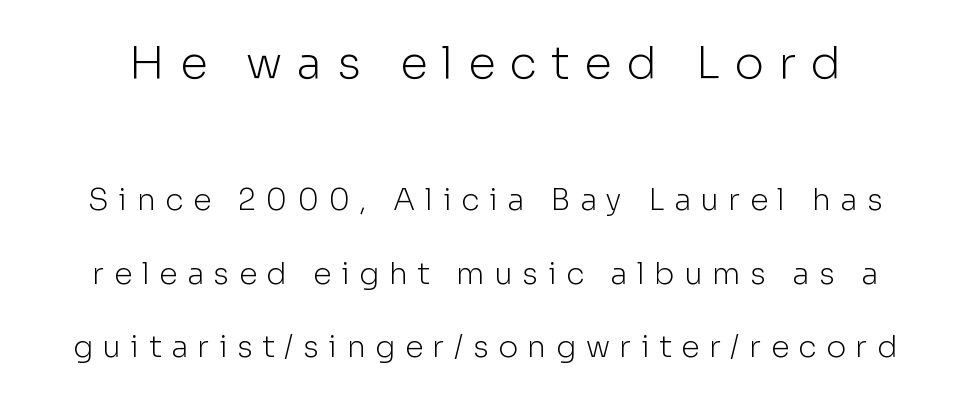
The image shows 45 px light sans-serif type, upright; set loose line spacing (2.45x), unusually wide letter spacing (+0.32 em), not underlined; the first (top) block is 1.5x larger; low stroke contrast and a medium x-height.
